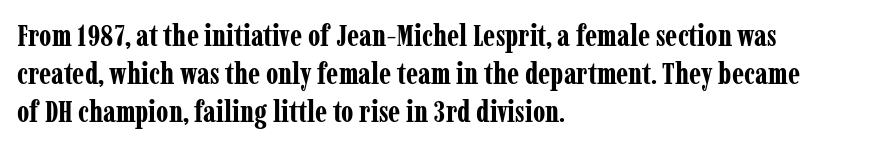
Q: Is the text bold? A: Yes.
Q: Is the text italic (slanted)? A: No, it is upright.
Q: Is the typeface a serif or a sans-serif typeface? A: Serif.
Q: Is the text underlined? A: No.
Q: How is the paragraph aligned? A: Left-aligned.
Q: Is the spacing between letters normal or unusually wide? A: Normal.
Q: Is the spacing between lines tight, normal or loose? A: Normal.
Q: Width (condensed, normal, or wide)? A: Condensed.
Q: Stroke contrast? A: Low.
Q: x-height? A: Medium.
Q: Monospaced? A: No.
